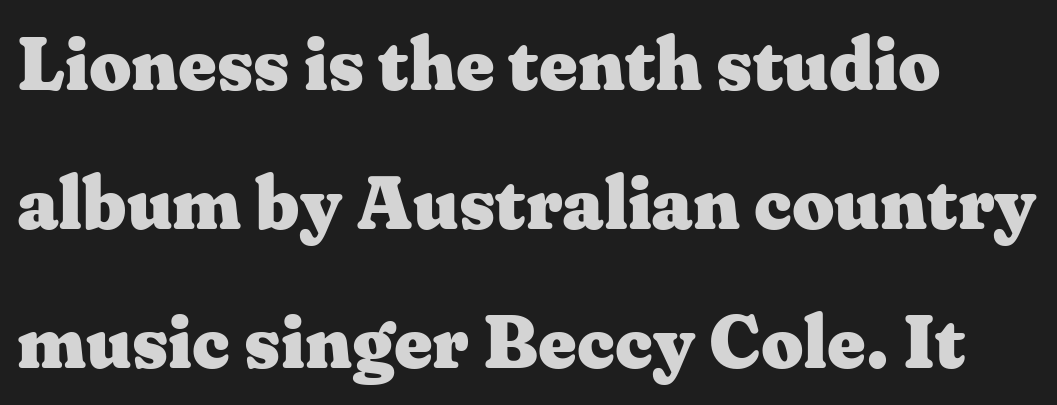
The image shows 74 px heavy, wide serif type, upright; set line spacing 1.88x, normal letter spacing, not underlined; medium stroke contrast and a medium x-height.
